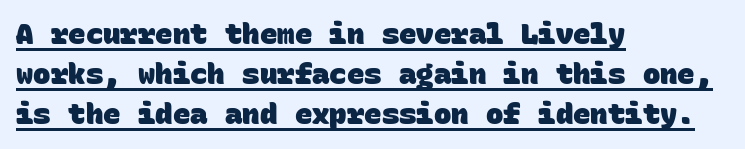
The image shows 29 px heavy sans-serif type, monospaced; set left-aligned, normal line spacing (1.38x), normal letter spacing, underlined; low stroke contrast and a large x-height.
